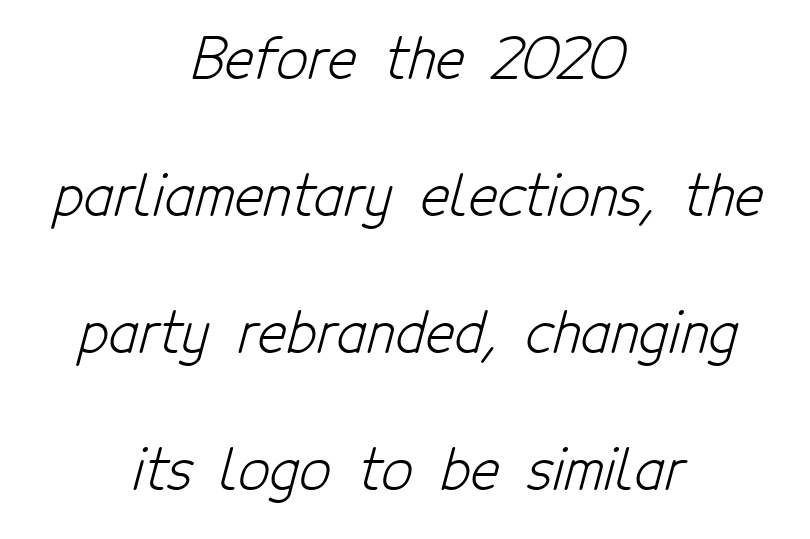
The image shows 55 px light, condensed sans-serif type; set centered, loose line spacing (2.49x), normal letter spacing, not underlined; low stroke contrast and a medium x-height.
